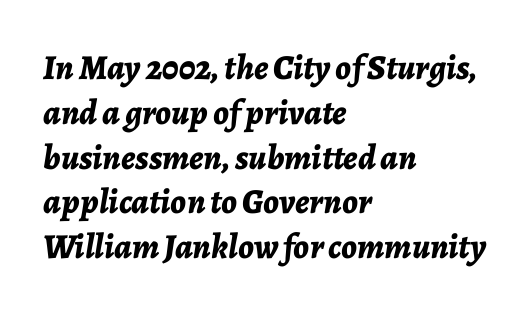
The image shows 35 px bold type, italic (leaning right); set left-aligned, normal line spacing (1.28x), normal letter spacing, not underlined; low stroke contrast and a medium x-height.
